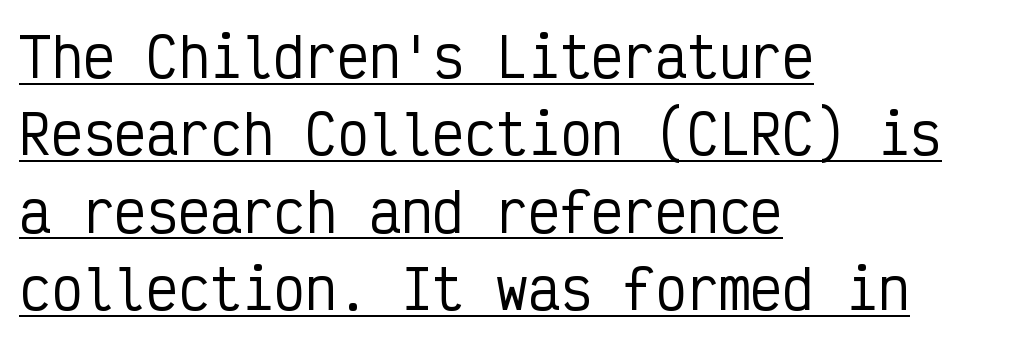
The image shows 53 px condensed sans-serif type, upright, monospaced; set left-aligned, normal line spacing (1.46x), normal letter spacing, underlined; low stroke contrast and a medium x-height.
